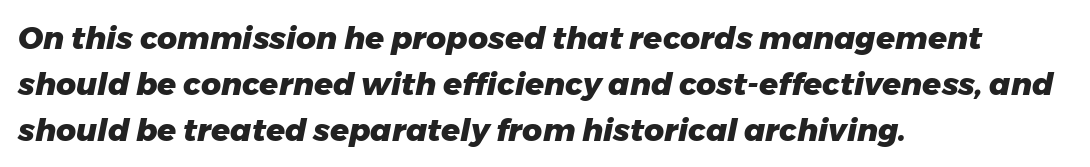
The image shows 31 px heavy type, italic (leaning right); set left-aligned, normal line spacing (1.48x), normal letter spacing, not underlined; low stroke contrast and a medium x-height.
